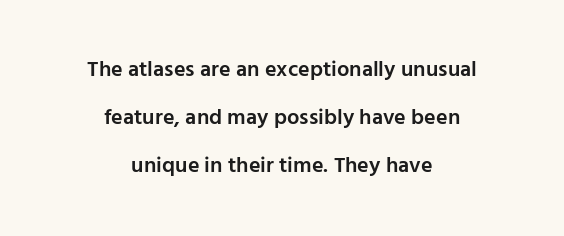
{"italic": "no", "bold": "semi", "underline": "no", "align": "center", "line_spacing": "loose", "line_spacing_ratio": 2.19, "letter_spacing": "normal", "letter_spacing_em": 0.0, "glyph_px": 22}
